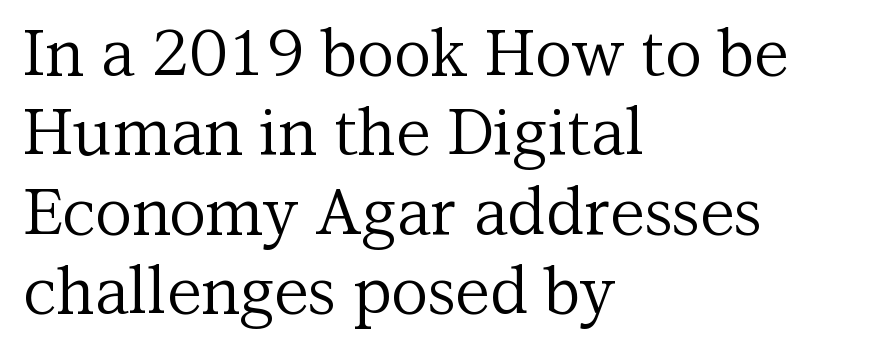
Q: Is the text bold? A: No.
Q: Is the text italic (slanted)? A: No, it is upright.
Q: Is the typeface a serif or a sans-serif typeface? A: Serif.
Q: Is the text underlined? A: No.
Q: How is the paragraph aligned? A: Left-aligned.
Q: Is the spacing between letters normal or unusually wide? A: Normal.
Q: Width (condensed, normal, or wide)? A: Normal.
Q: Stroke contrast? A: Medium.
Q: x-height? A: Medium.
Q: Monospaced? A: No.
